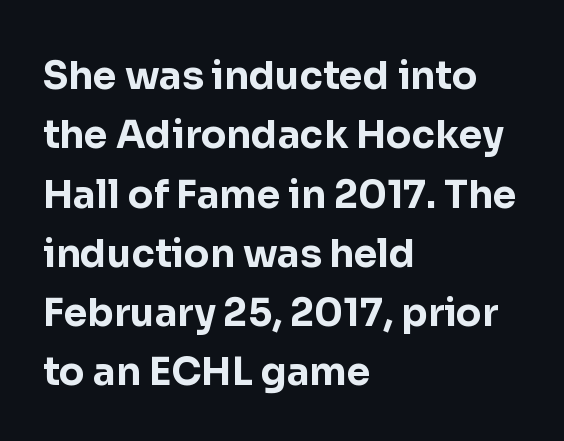
The image shows 38 px bold sans-serif type, upright; set left-aligned, normal line spacing (1.56x), normal letter spacing, not underlined; low stroke contrast and a medium x-height.
